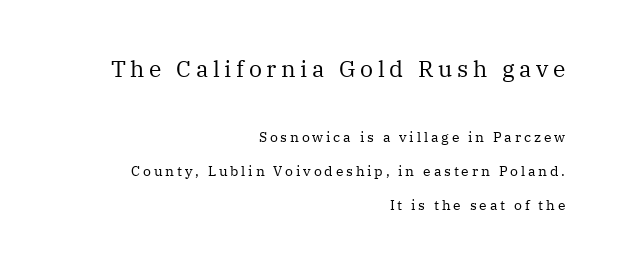
The image shows 23 px text type, upright; set right-aligned, loose line spacing (2.42x), unusually wide letter spacing (+0.2 em), not underlined; the first (top) block is 1.64x larger.
